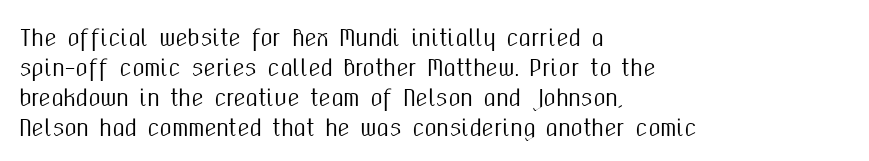
{"italic": "no", "underline": "no", "align": "left", "line_spacing": "normal", "line_spacing_ratio": 1.36, "letter_spacing": "normal", "letter_spacing_em": 0.0, "glyph_px": 22}
